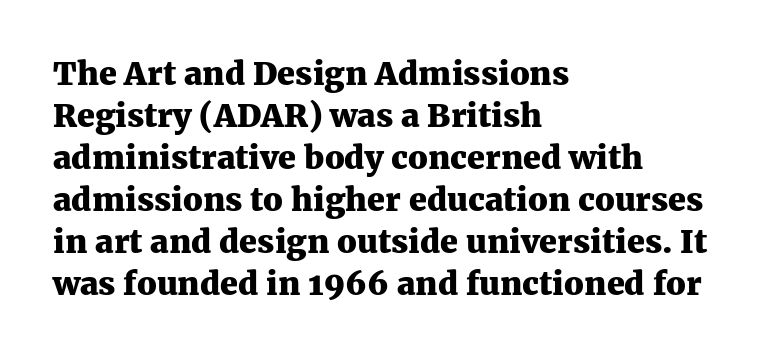
Q: Is the text bold? A: Yes.
Q: Is the text italic (slanted)? A: No, it is upright.
Q: Is the typeface a serif or a sans-serif typeface? A: Serif.
Q: Is the text underlined? A: No.
Q: How is the paragraph aligned? A: Left-aligned.
Q: Is the spacing between letters normal or unusually wide? A: Normal.
Q: Is the spacing between lines tight, normal or loose? A: Normal.
Q: Width (condensed, normal, or wide)? A: Normal.
Q: Stroke contrast? A: Medium.
Q: x-height? A: Medium.
Q: Monospaced? A: No.
